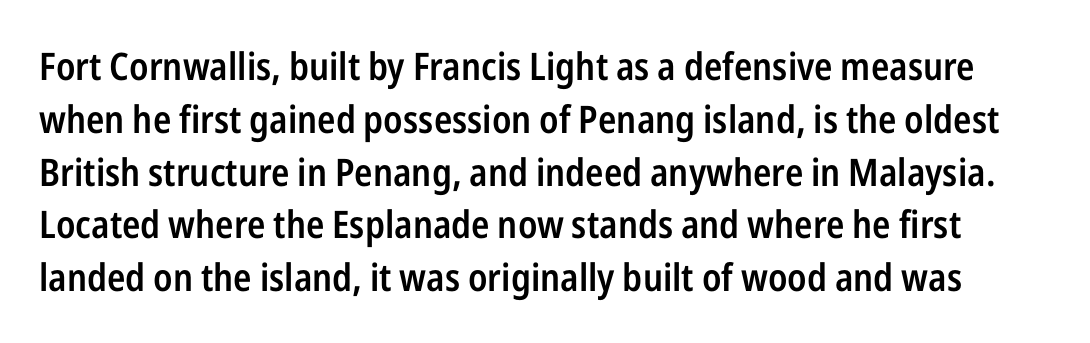
Q: Is the text bold? A: Semi-bold.
Q: Is the text italic (slanted)? A: No, it is upright.
Q: Is the typeface a serif or a sans-serif typeface? A: Sans-serif.
Q: Is the text underlined? A: No.
Q: Is the spacing between letters normal or unusually wide? A: Normal.
Q: Is the spacing between lines tight, normal or loose? A: Normal.
Q: Width (condensed, normal, or wide)? A: Condensed.
Q: Stroke contrast? A: Low.
Q: x-height? A: Medium.
Q: Monospaced? A: No.
